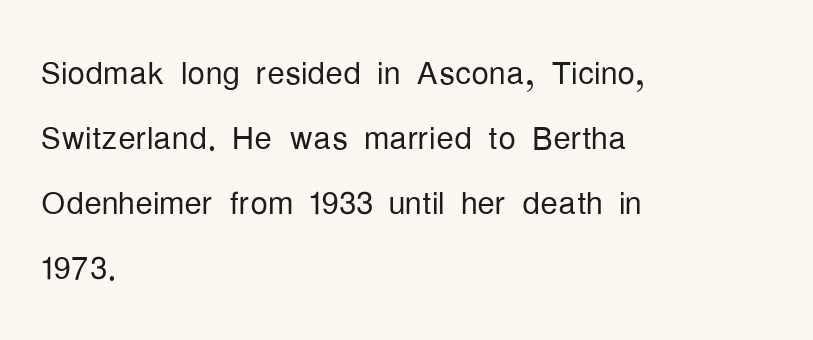
Q: Is the text bold? A: No.
Q: Is the text italic (slanted)? A: No, it is upright.
Q: Is the typeface a serif or a sans-serif typeface? A: Sans-serif.
Q: Is the text underlined? A: No.
Q: How is the paragraph aligned? A: Left-aligned.
Q: Is the spacing between letters normal or unusually wide? A: Normal.
Q: Is the spacing between lines tight, normal or loose? A: Normal.
Q: Width (condensed, normal, or wide)? A: Condensed.
Q: Stroke contrast? A: Low.
Q: x-height? A: Medium.
Q: Monospaced? A: No.
